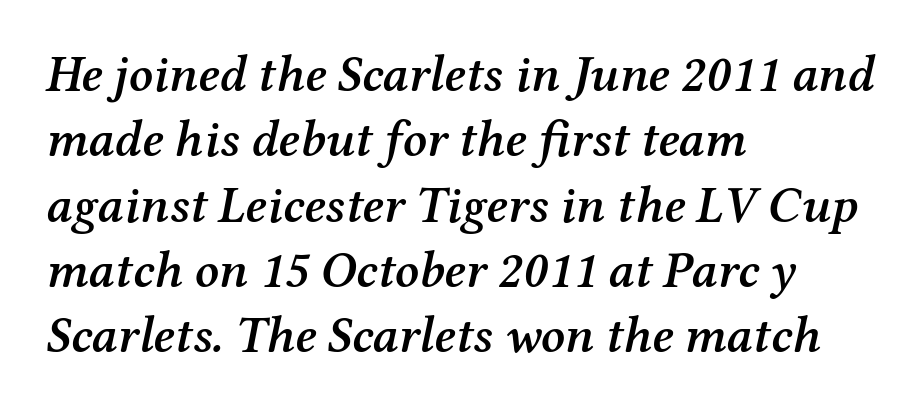
Underline: absent. The vertical gap from one line to the next is medium. The letters advance in unequal steps, a hallmark of proportional type. Stroke terminals: seriffed. Does the lettering tilt? It does — this is italic. Strokes here are thickened, but only to semibold level.
